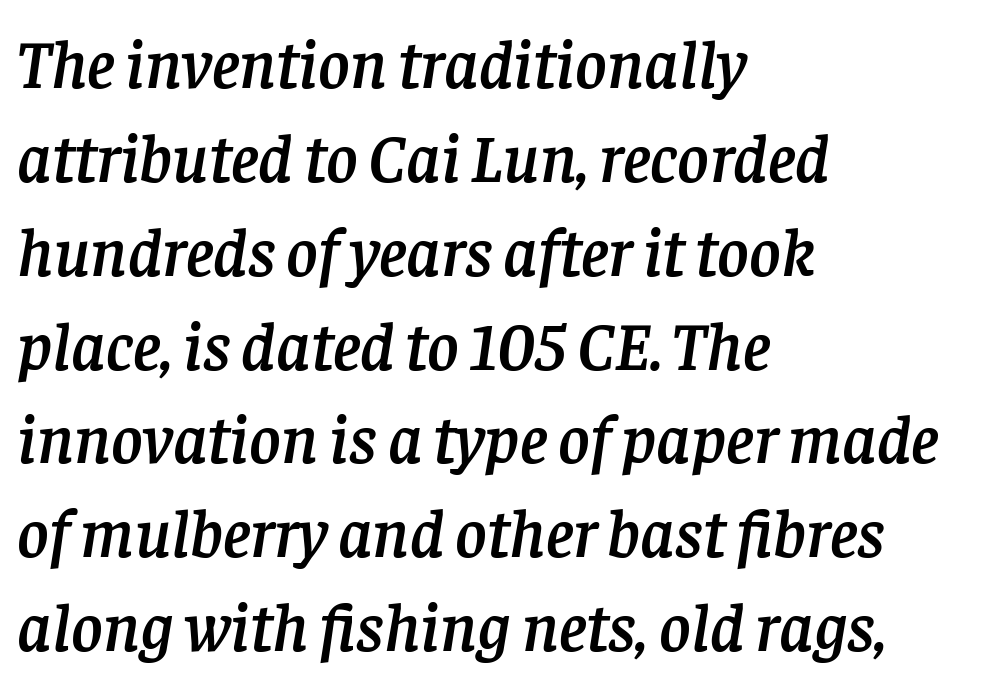
Q: Is the text italic (slanted)? A: Yes, it leans right by about 8 degrees.
Q: Is the typeface a serif or a sans-serif typeface? A: Serif.
Q: Is the text underlined? A: No.
Q: How is the paragraph aligned? A: Left-aligned.
Q: Is the spacing between letters normal or unusually wide? A: Normal.
Q: Is the spacing between lines tight, normal or loose? A: Normal.
Q: Width (condensed, normal, or wide)? A: Normal.
Q: Stroke contrast? A: Low.
Q: x-height? A: Large.
Q: Monospaced? A: No.
